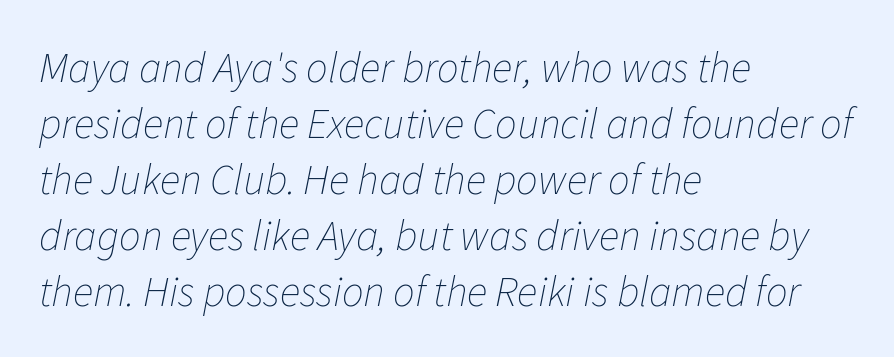
Tracking value appears to be zero — textbook default spacing. Honestly, the row spacing looks completely unremarkable. Character widths vary here, with narrow letters taking less room than wide ones. The passage shown is not bold in any degree. Is the type slanted? Yes — the strokes lean at a clear angle. Just letters on the line, the space beneath them empty.
